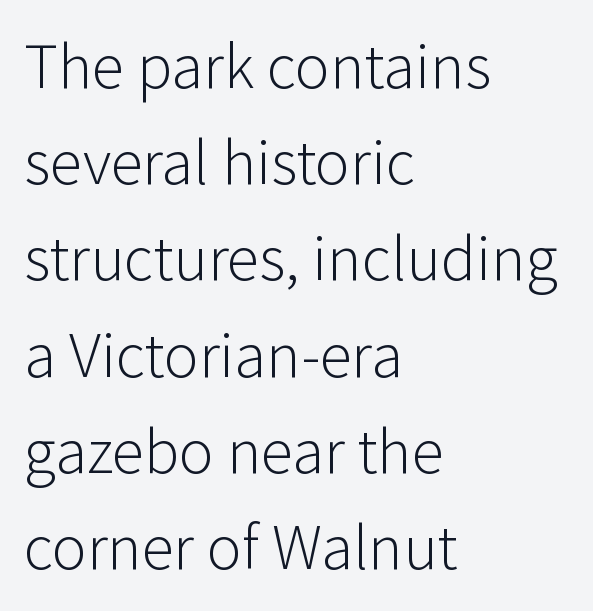
Q: Is the text bold? A: No.
Q: Is the text italic (slanted)? A: No, it is upright.
Q: Is the typeface a serif or a sans-serif typeface? A: Sans-serif.
Q: Is the text underlined? A: No.
Q: How is the paragraph aligned? A: Left-aligned.
Q: Is the spacing between letters normal or unusually wide? A: Normal.
Q: Is the spacing between lines tight, normal or loose? A: Normal.
Q: Width (condensed, normal, or wide)? A: Normal.
Q: Stroke contrast? A: Low.
Q: x-height? A: Medium.
Q: Monospaced? A: No.
